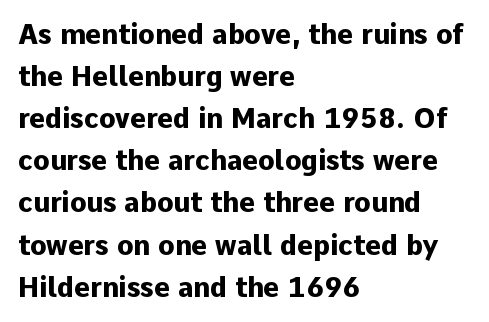
Q: Is the text bold? A: Yes.
Q: Is the text italic (slanted)? A: No, it is upright.
Q: Is the text underlined? A: No.
Q: How is the paragraph aligned? A: Left-aligned.
Q: Is the spacing between letters normal or unusually wide? A: Normal.
Q: Is the spacing between lines tight, normal or loose? A: Normal.
